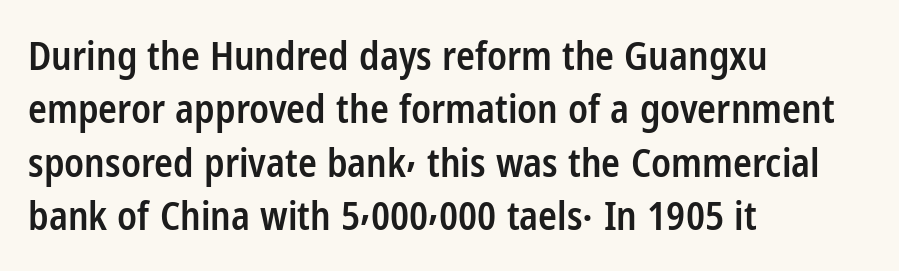
The image shows 39 px semibold, condensed sans-serif type, upright; set left-aligned, normal line spacing (1.37x), normal letter spacing, not underlined; low stroke contrast and a medium x-height.
